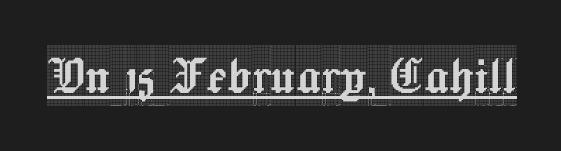
{"serif": "yes", "italic": "no", "width": "condensed", "x_height": "large", "monospaced": "no", "underline": "yes", "letter_spacing": "normal", "letter_spacing_em": 0.0, "glyph_px": 60}
